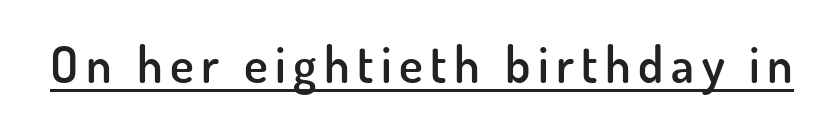
The type family on display is of the sans-serif kind. Notice how the stems are strictly vertical — no italics here. Looks like regular typesetting: each glyph gets only the width it needs. In terms of weight, the rendering is demibold, just under bold. This rendering features underlined lettering.
